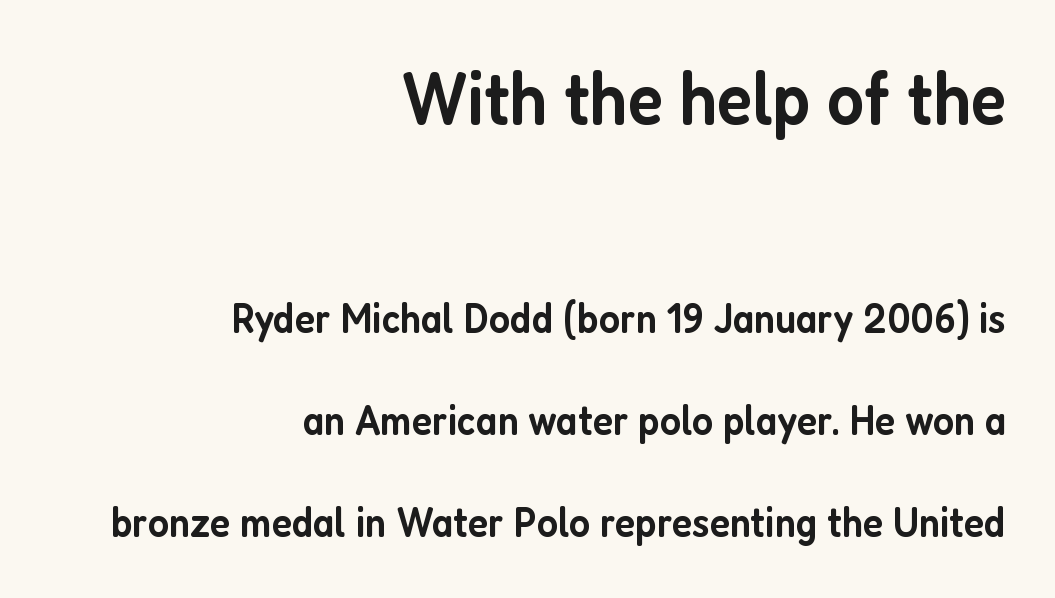
{"serif": "no", "italic": "no", "bold": "semi", "weight": "semibold", "width": "condensed", "stroke_contrast": "low", "x_height": "medium", "monospaced": "no", "underline": "no", "align": "right", "line_spacing": "loose", "line_spacing_ratio": 2.38, "letter_spacing": "normal", "letter_spacing_em": 0.0, "larger_block": "first", "size_ratio": 1.77, "glyph_px": 76}
